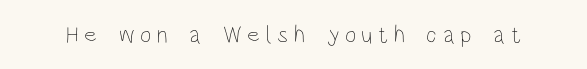
Letters rest on an invisible, unmarked baseline. Think standard paragraph weight, or any step lighter than that. Does the lettering tilt? It doesn't — this is upright. Words appear elongated and porous because spacing is wide.
